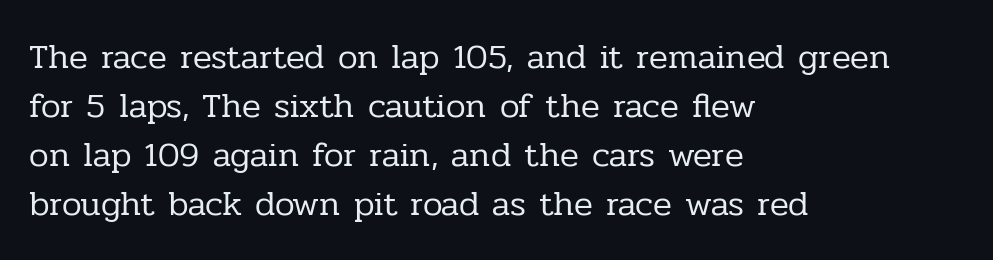
{"serif": "yes", "italic": "no", "bold": "no", "weight": "regular", "width": "normal", "stroke_contrast": "low", "x_height": "medium", "monospaced": "no", "underline": "no", "align": "left", "line_spacing": "normal", "line_spacing_ratio": 1.4, "letter_spacing": "normal", "letter_spacing_em": 0.0, "glyph_px": 35}
